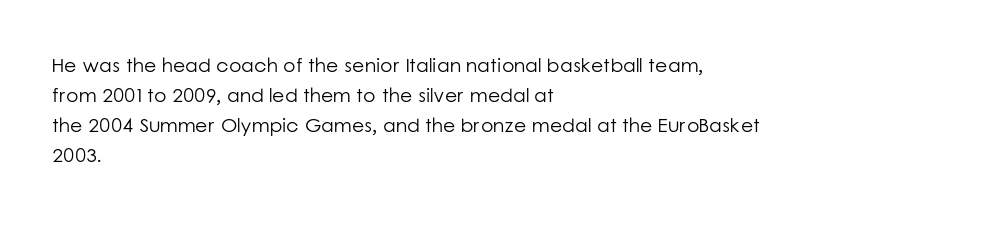
{"italic": "no", "bold": "no", "underline": "no", "align": "left", "line_spacing": "normal", "line_spacing_ratio": 1.5, "letter_spacing": "normal", "letter_spacing_em": 0.0, "glyph_px": 20}
